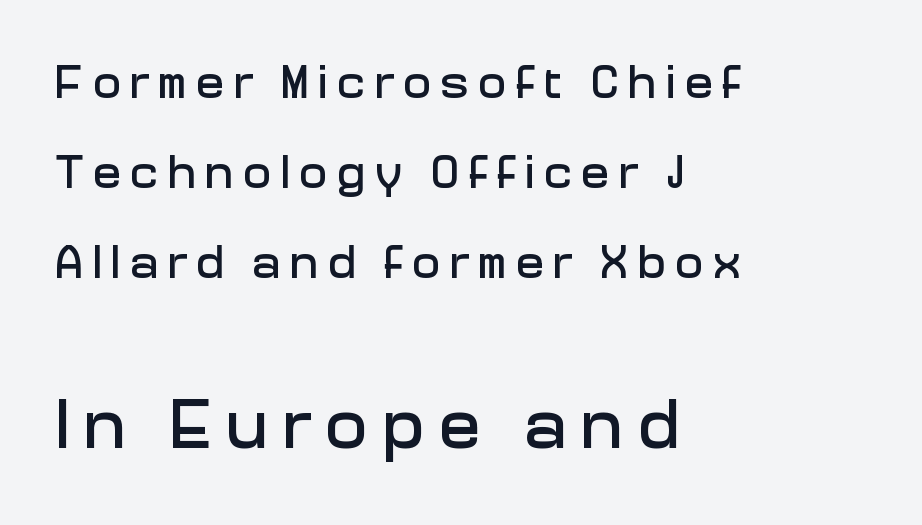
Q: Is the text italic (slanted)? A: No, it is upright.
Q: Is the typeface a serif or a sans-serif typeface? A: Sans-serif.
Q: Is the text underlined? A: No.
Q: How is the paragraph aligned? A: Left-aligned.
Q: Is the spacing between letters normal or unusually wide? A: Unusually wide.
Q: Is the spacing between lines tight, normal or loose? A: Loose.
Q: Which block of text is set in a larger size, the first (top) or the second (bottom)? A: The second (bottom) one.
Q: Width (condensed, normal, or wide)? A: Normal.
Q: Stroke contrast? A: Low.
Q: x-height? A: Medium.
Q: Monospaced? A: No.
